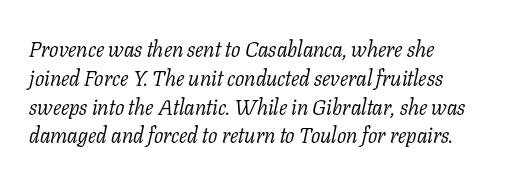
Is this a heavy cut? Hardly; it is regular or lighter. The glyphs look as if they've been sheared to an angle. Rule under the text: the space is simply empty. Left-aligned paragraph, ragged on the right. The passage shown stacks its lines at a standard gap.
